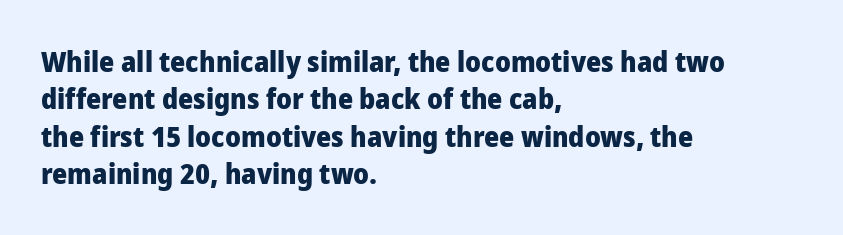
The image shows 29 px heavy sans-serif type, upright; set left-aligned, normal line spacing (1.29x), normal letter spacing, not underlined; low stroke contrast and a medium x-height.
